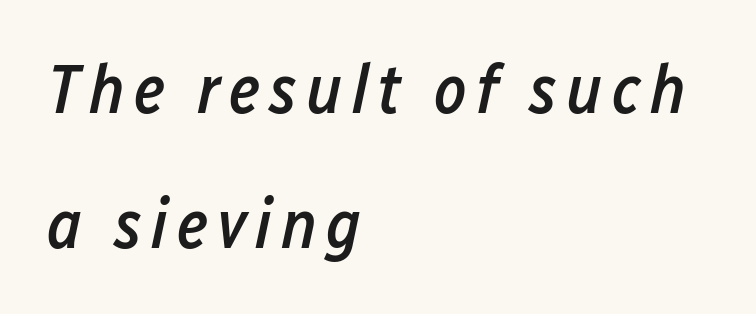
Is this a fixed-width face? No — the glyphs have proportional, varying widths. Italic? Definitely — the glyphs are oblique. Regarding leading, the lines here are spaced well apart. The glyphs are unaccompanied by any horizontal stroke below them. The paragraph shown leans on its left margin.
